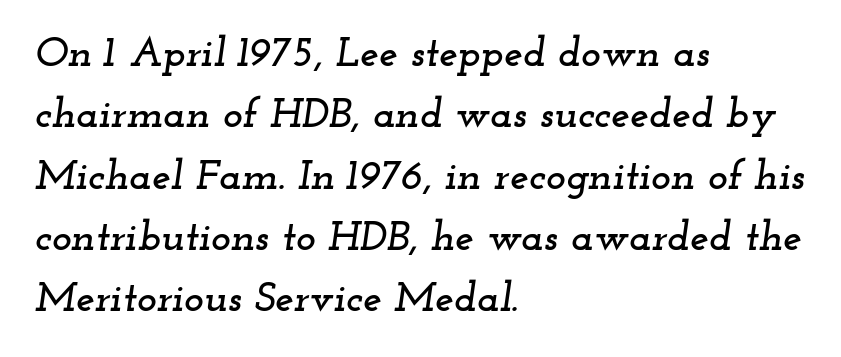
{"serif": "yes", "italic": "yes", "lean": "right", "slant_degrees": 12, "width": "wide", "stroke_contrast": "low", "x_height": "small", "monospaced": "no", "underline": "no", "align": "left", "line_spacing": "normal", "line_spacing_ratio": 1.46, "letter_spacing": "normal", "letter_spacing_em": 0.0, "glyph_px": 42}
